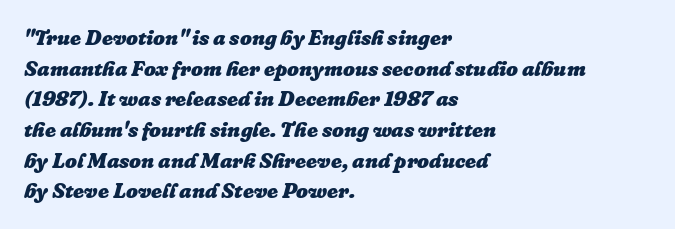
Q: Is the text bold? A: Yes.
Q: Is the text italic (slanted)? A: Yes, it leans right by about 16 degrees.
Q: Is the text underlined? A: No.
Q: How is the paragraph aligned? A: Left-aligned.
Q: Is the spacing between letters normal or unusually wide? A: Normal.
Q: Is the spacing between lines tight, normal or loose? A: Normal.
